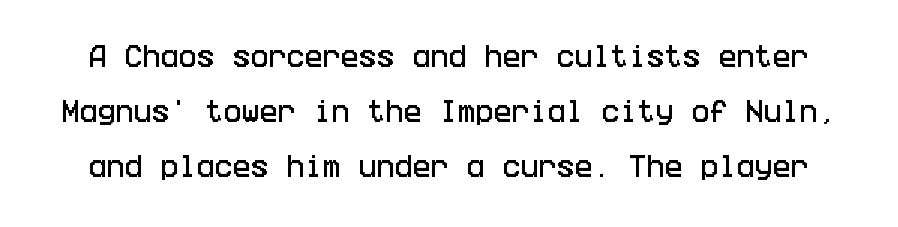
The line texture is even and compact thanks to regular tracking. The foot of each line stays bare and open. Baseline-to-baseline distance is far greater than the letter height. Do the letters lean? They stand straight.
